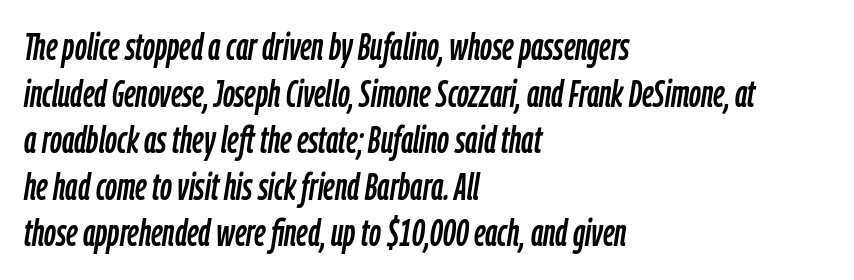
Q: Is the text italic (slanted)? A: Yes, it leans right by about 9 degrees.
Q: Is the text underlined? A: No.
Q: How is the paragraph aligned? A: Left-aligned.
Q: Is the spacing between letters normal or unusually wide? A: Normal.
Q: Is the spacing between lines tight, normal or loose? A: Normal.
Q: Width (condensed, normal, or wide)? A: Condensed.
Q: Stroke contrast? A: Low.
Q: x-height? A: Medium.
Q: Monospaced? A: No.
